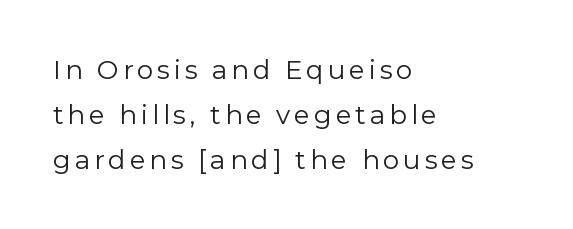
{"italic": "no", "bold": "no", "underline": "no", "align": "left", "line_spacing_ratio": 1.73, "glyph_px": 26}
